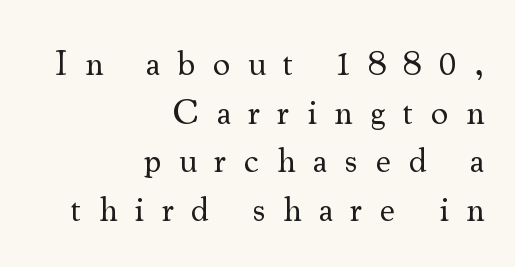
The image shows 35 px regular-weight serif type, upright; set right-aligned, normal line spacing (1.39x), unusually wide letter spacing (+0.5 em), not underlined; medium stroke contrast and a small x-height.
